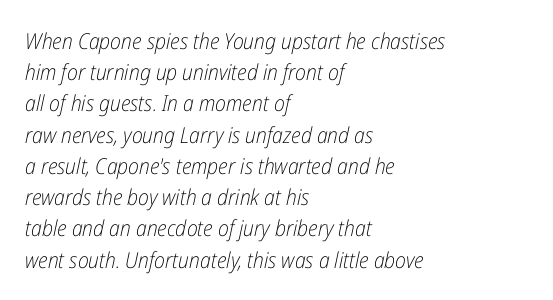
Q: Is the text bold? A: No.
Q: Is the text italic (slanted)? A: Yes, it leans right by about 12 degrees.
Q: Is the text underlined? A: No.
Q: How is the paragraph aligned? A: Left-aligned.
Q: Is the spacing between letters normal or unusually wide? A: Normal.
Q: Is the spacing between lines tight, normal or loose? A: Normal.
